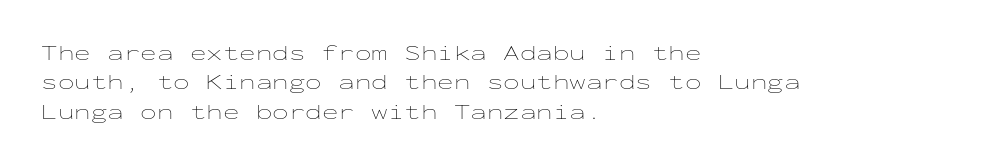
{"italic": "no", "bold": "no", "underline": "no", "align": "left", "line_spacing": "normal", "line_spacing_ratio": 1.33, "letter_spacing": "normal", "letter_spacing_em": 0.0, "glyph_px": 22}
